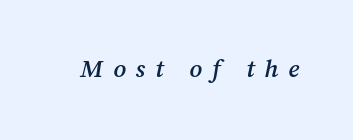
{"italic": "yes", "lean": "right", "slant_degrees": 12, "bold": "semi", "underline": "no", "letter_spacing": "wide", "letter_spacing_em": 0.4, "glyph_px": 25}
